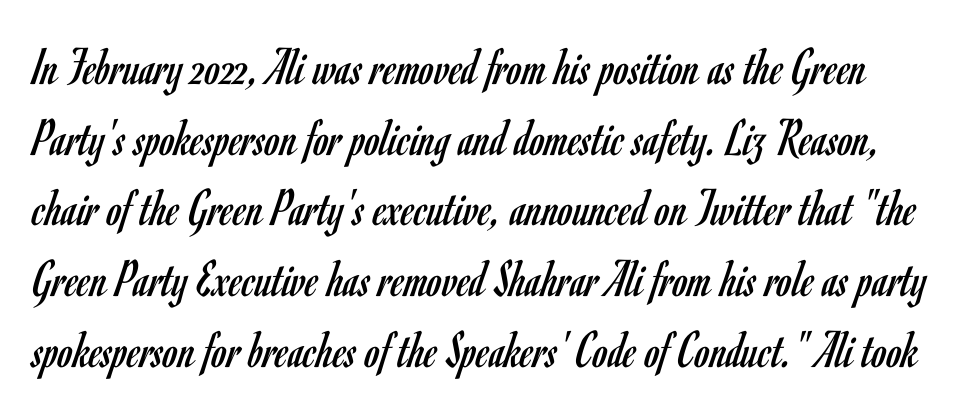
Bare-footed words on every line. These lines are rendered in a variable-pitch font. The letterforms sit at book weight or below. Students, observe: this is what conventionally led text looks like. Between one letter and the next there's only the usual sliver of space. Examine the stroke ends and you'll find no serifs.
